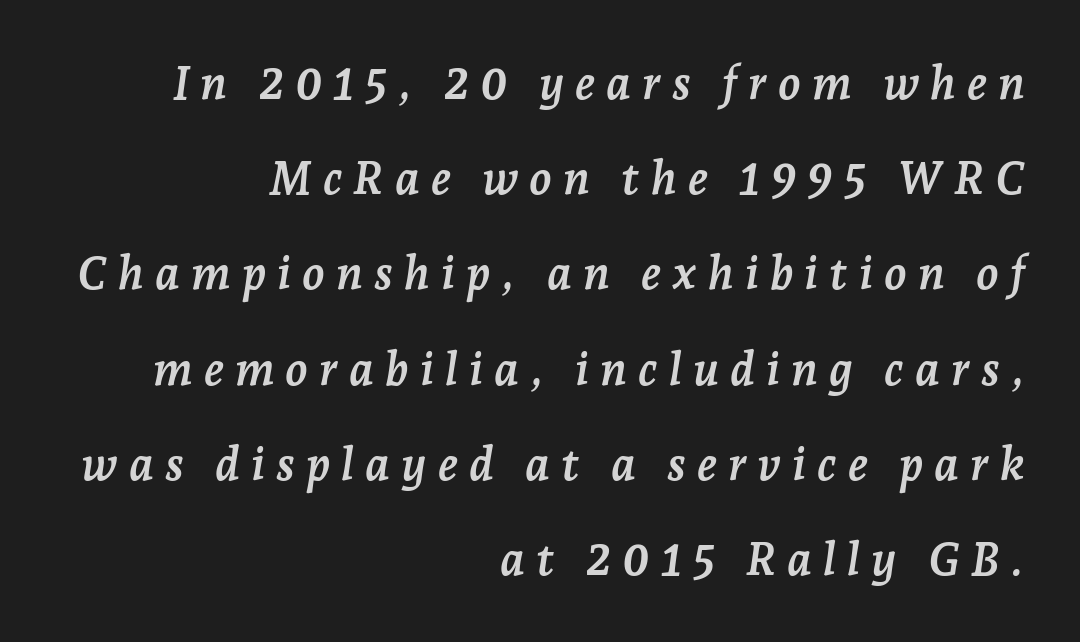
The image shows 46 px semibold serif type, italic (leaning right); set right-aligned, loose line spacing (2.07x), unusually wide letter spacing (+0.24 em), not underlined; low stroke contrast and a medium x-height.
